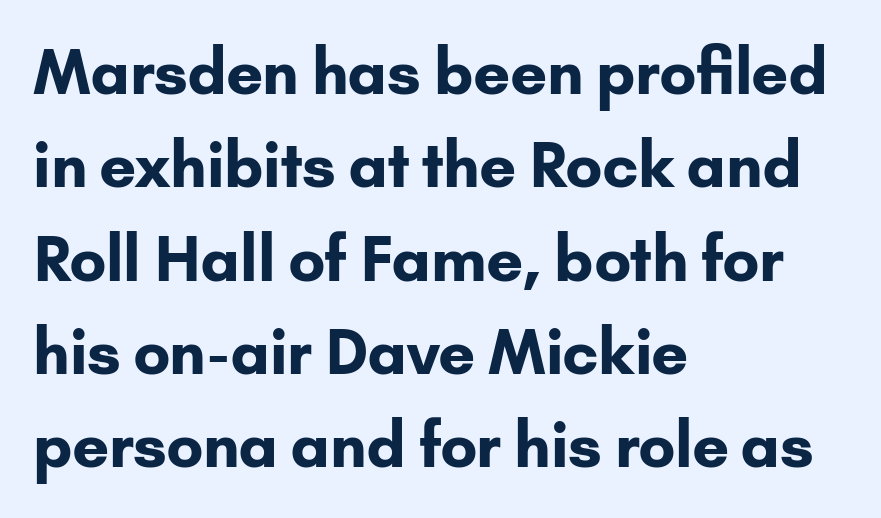
{"serif": "no", "italic": "no", "bold": "yes", "weight": "bold", "width": "normal", "stroke_contrast": "low", "x_height": "small", "monospaced": "no", "underline": "no", "align": "left", "line_spacing": "normal", "line_spacing_ratio": 1.53, "letter_spacing": "normal", "letter_spacing_em": 0.0, "glyph_px": 61}
